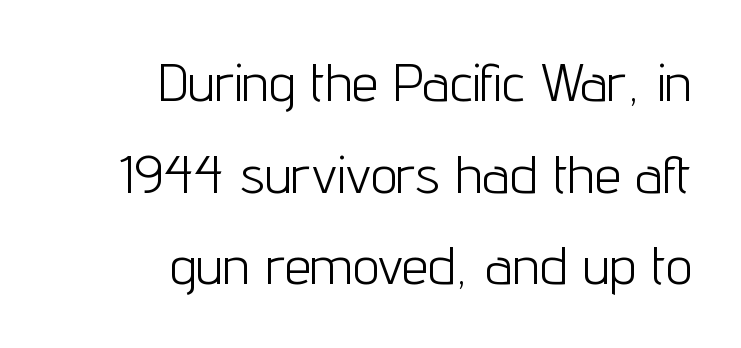
Caption: standard tracking, unaltered. Reading down the block, your eye finds every line finishing at a fixed right position. Plain, unruled lines of type. Note: no serifs on the glyphs. Ink coverage per letter is moderate at most.
